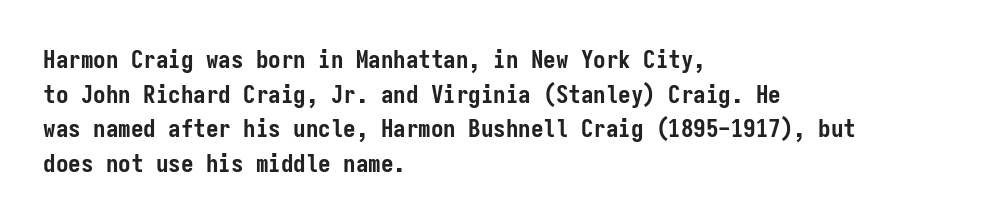
The type sits square on the baseline with zero lean. Summary of weight: heavy, a full bold. Rule under the text: the space is simply empty. Is the letter spacing exaggerated? No — it looks like the ordinary default.
